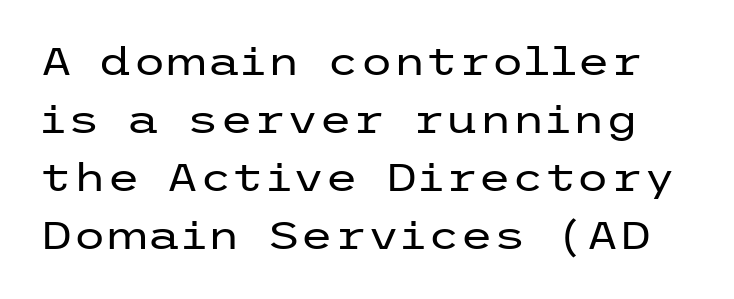
The image shows 38 px regular-weight, wide sans-serif type, upright; set normal line spacing (1.53x), normal letter spacing, not underlined; low stroke contrast and a medium x-height.
